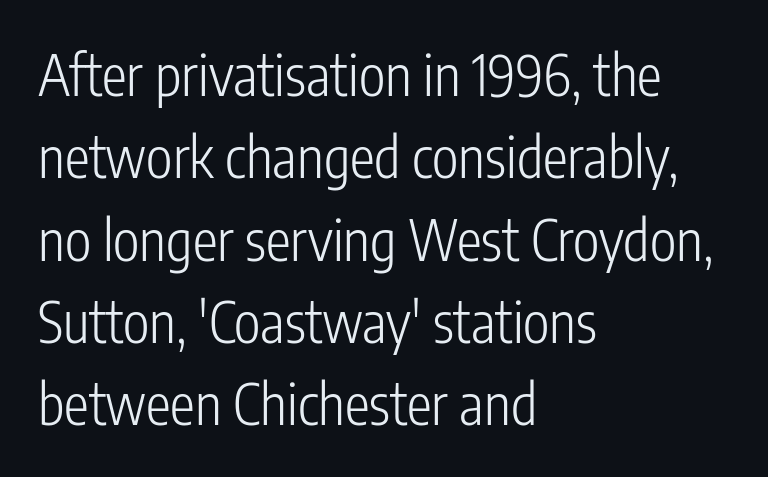
The letters carry no serifs — their stems end cleanly without finishing strokes. Underlining? Definitely not there. Vertical spacing — default. The face used here is rendered with its standard letterfit.
